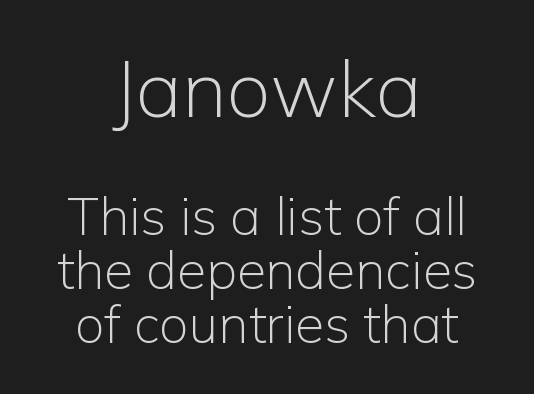
Q: Is the text bold? A: No.
Q: Is the text italic (slanted)? A: No, it is upright.
Q: Is the typeface a serif or a sans-serif typeface? A: Sans-serif.
Q: Is the text underlined? A: No.
Q: How is the paragraph aligned? A: Centered.
Q: Is the spacing between letters normal or unusually wide? A: Normal.
Q: Is the spacing between lines tight, normal or loose? A: Tight.
Q: Which block of text is set in a larger size, the first (top) or the second (bottom)? A: The first (top) one.
Q: Width (condensed, normal, or wide)? A: Normal.
Q: Stroke contrast? A: Low.
Q: x-height? A: Medium.
Q: Monospaced? A: No.
